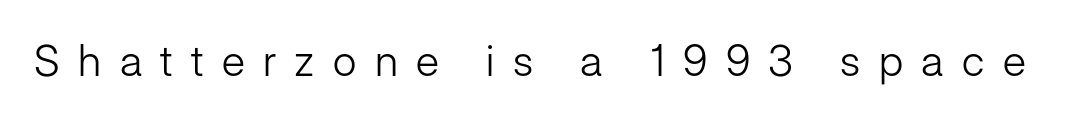
The text was rendered using a sans face with plain stroke endings. Tracking value appears strongly positive — letters spread wide. Ink coverage per letter is moderate at most. The axis of the letterforms is exactly vertical. Each letter keeps its own natural width here, so spacing adapts to shape. The baseline area is clear.
